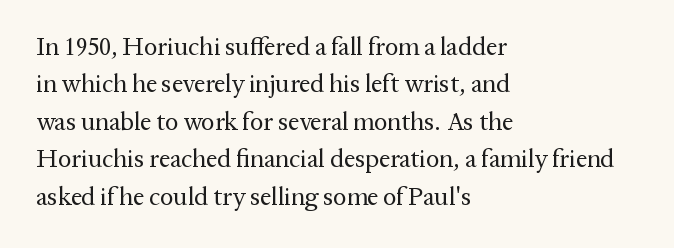
{"italic": "no", "bold": "no", "underline": "no", "align": "left", "line_spacing": "normal", "line_spacing_ratio": 1.5, "letter_spacing": "normal", "letter_spacing_em": 0.0, "glyph_px": 25}
